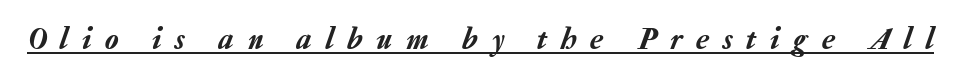
Q: Is the text italic (slanted)? A: Yes, it leans right by about 20 degrees.
Q: Is the text underlined? A: Yes.
Q: Is the spacing between letters normal or unusually wide? A: Unusually wide.
Q: Width (condensed, normal, or wide)? A: Normal.
Q: Stroke contrast? A: Low.
Q: x-height? A: Medium.
Q: Monospaced? A: No.
